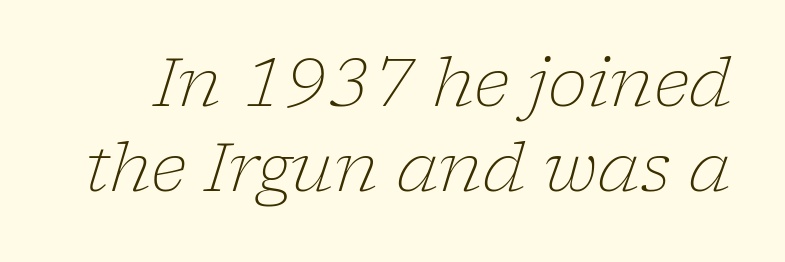
The weight would be labelled regular, book, light, or lighter still. This sample has the flowing, uneven cadence of proportional lettering. Quick note: interline space is typical. Slanted lettering throughout.
